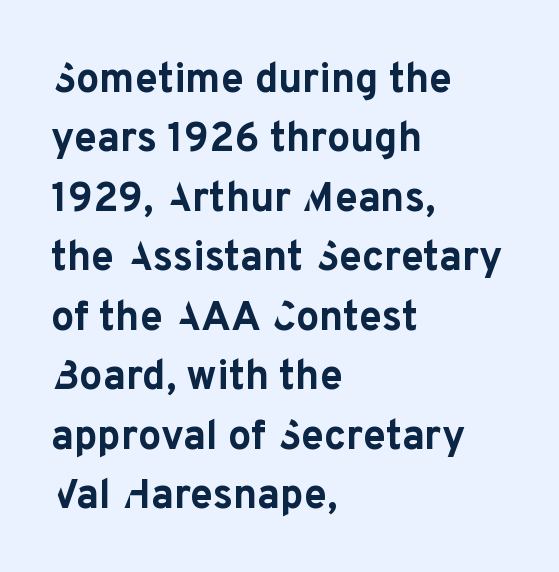
The image shows 41 px bold sans-serif type, upright; set left-aligned, normal line spacing (1.45x), normal letter spacing, not underlined; low stroke contrast and a medium x-height.
